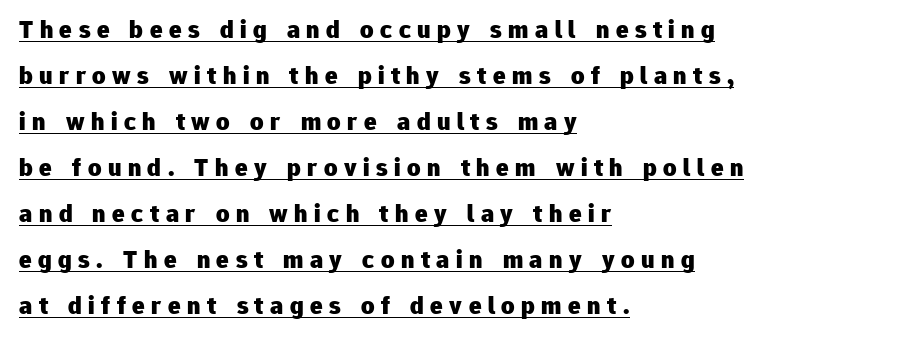
No italicization has been applied; the sample stays upright. Like a heading marked for emphasis, these lines bear an underscore. Line starts are locked; line ends wander. Letter spacing: wide.
